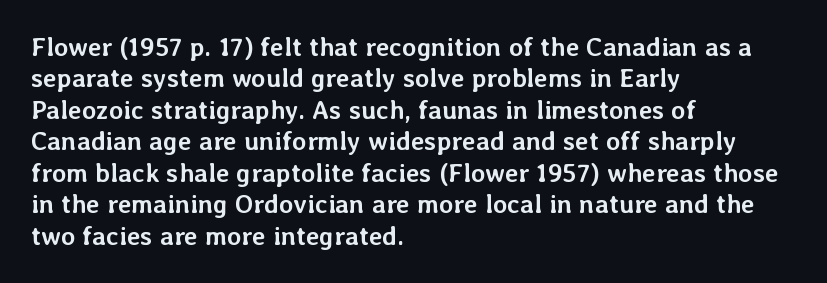
Q: Is the text bold? A: Yes.
Q: Is the text italic (slanted)? A: No, it is upright.
Q: Is the text underlined? A: No.
Q: How is the paragraph aligned? A: Left-aligned.
Q: Is the spacing between letters normal or unusually wide? A: Normal.
